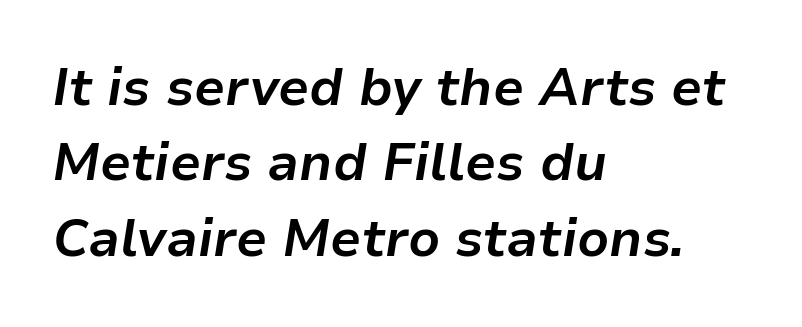
{"italic": "yes", "lean": "right", "slant_degrees": 9, "bold": "yes", "weight": "bold", "width": "normal", "stroke_contrast": "low", "x_height": "medium", "monospaced": "no", "underline": "no", "align": "left", "line_spacing": "normal", "line_spacing_ratio": 1.45, "letter_spacing": "normal", "letter_spacing_em": 0.0, "glyph_px": 52}
